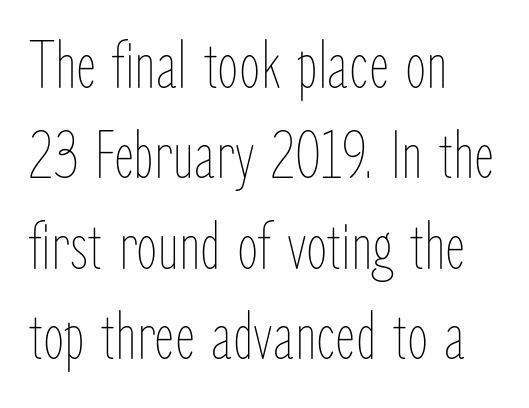
Q: Is the text bold? A: No.
Q: Is the text italic (slanted)? A: No, it is upright.
Q: Is the text underlined? A: No.
Q: How is the paragraph aligned? A: Left-aligned.
Q: Is the spacing between letters normal or unusually wide? A: Normal.
Q: Is the spacing between lines tight, normal or loose? A: Normal.
Q: Width (condensed, normal, or wide)? A: Condensed.
Q: Stroke contrast? A: Low.
Q: x-height? A: Medium.
Q: Monospaced? A: No.
